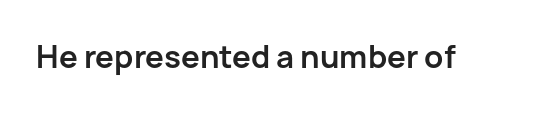
The specimen reads as upright at a glance. In terms of letterform style, serifs are entirely absent. What stands out about the letter spacing? Nothing — it is the standard amount. Chunky letters — that's bold for sure. Proportional: the letters do not fall into vertical columns. Check under the words: just untouched page.
